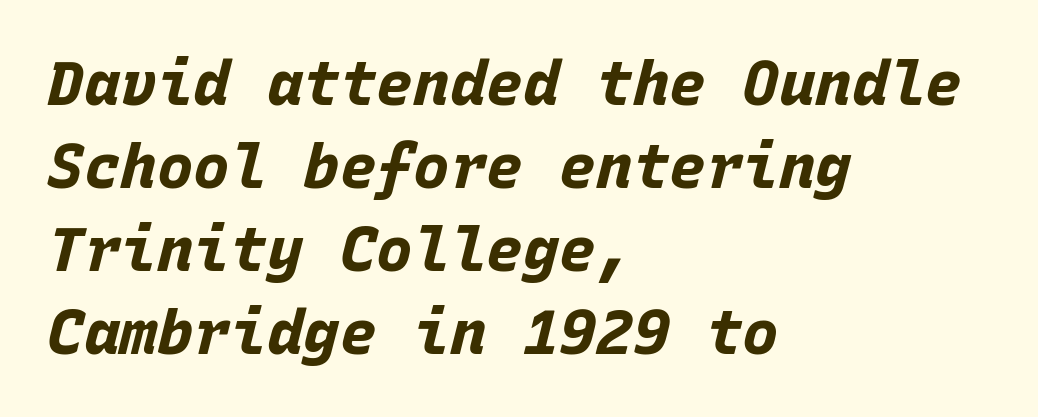
Q: Is the text bold? A: Yes.
Q: Is the text italic (slanted)? A: Yes, it leans right by about 15 degrees.
Q: Is the text underlined? A: No.
Q: How is the paragraph aligned? A: Left-aligned.
Q: Is the spacing between letters normal or unusually wide? A: Normal.
Q: Is the spacing between lines tight, normal or loose? A: Normal.
Q: Width (condensed, normal, or wide)? A: Normal.
Q: Stroke contrast? A: Low.
Q: x-height? A: Large.
Q: Monospaced? A: Yes.
